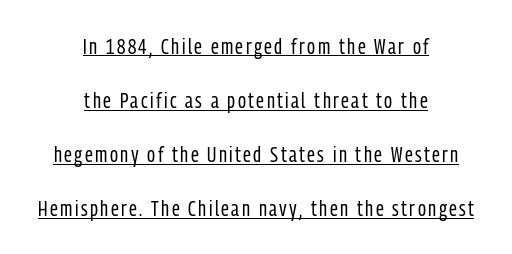
The image shows 22 px text type, upright; set centered, loose line spacing (2.46x), underlined.
